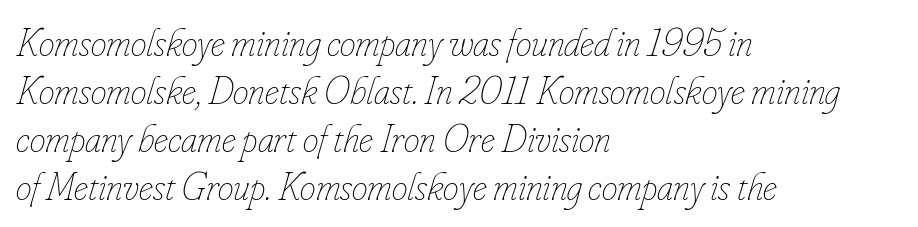
These lines are set flush left with a ragged right edge. The rendering applies a slant to the glyphs. Weight class: somewhere from thin through regular. Anything drawn beneath the words? Only blank space. Compared with typical body copy, the letter spacing here is the same.
